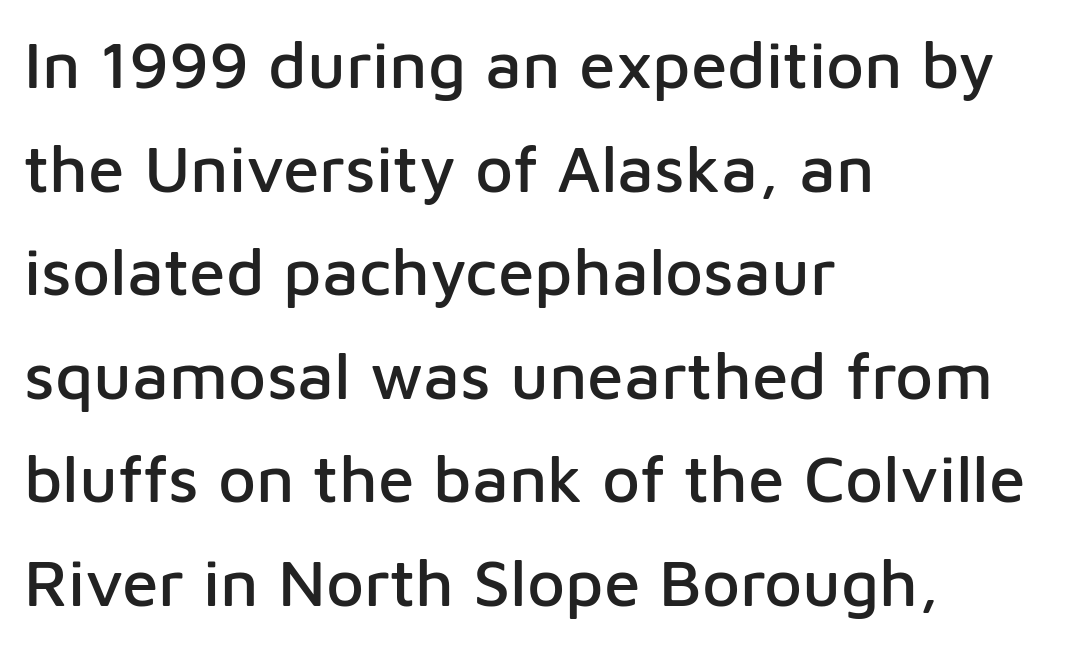
{"serif": "no", "italic": "no", "width": "normal", "stroke_contrast": "low", "x_height": "medium", "monospaced": "no", "underline": "no", "align": "left", "line_spacing": "normal", "line_spacing_ratio": 1.57, "letter_spacing": "normal", "letter_spacing_em": 0.0, "glyph_px": 66}
